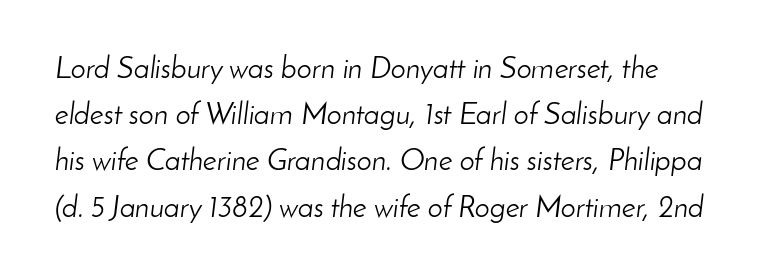
The face used here is rendered with its standard letterfit. Would a proofreader flag this as italicized? Yes. On a weight scale, this lands at 450 or below. The zone under the glyphs is completely vacant. Rows of type keep a routine distance in the vertical direction.
